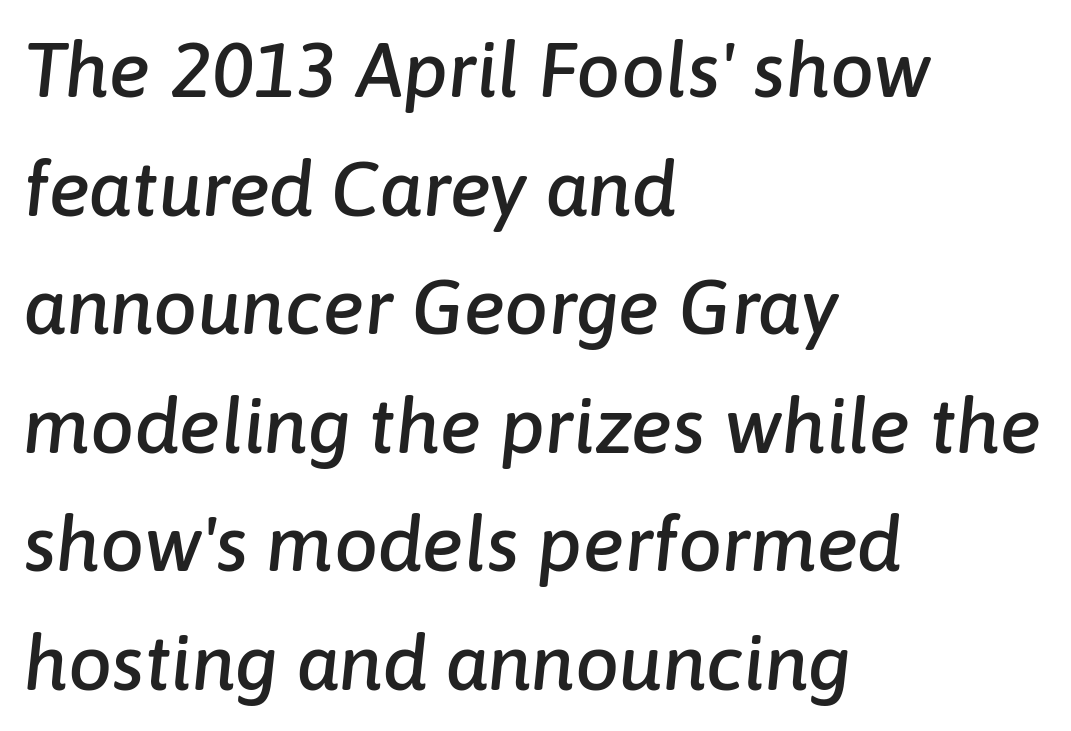
All the whitespace from short lines collects on the right. Do the characters align in a grid? No, the font is proportional. The passage shown leans; its letterforms are oblique. The passage shown has conventional tracking throughout. The rows are spaced the way most documents space them.
